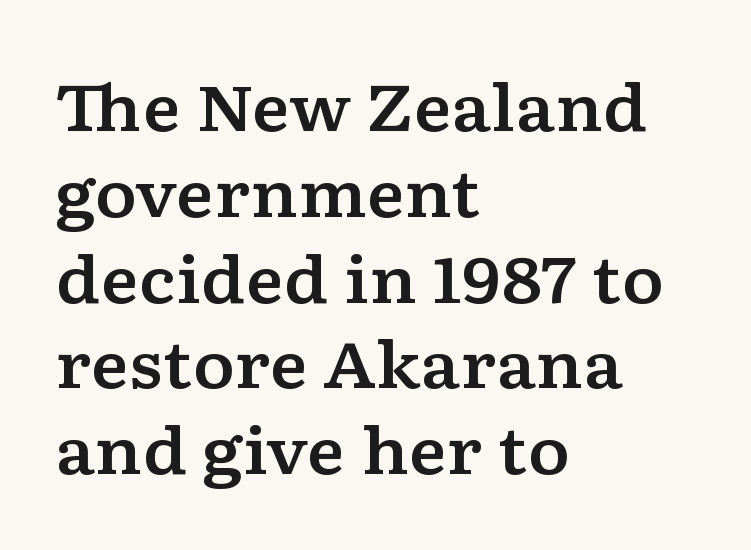
The image shows 64 px wide serif type, upright; set left-aligned, normal line spacing (1.34x), normal letter spacing, not underlined; low stroke contrast and a medium x-height.
